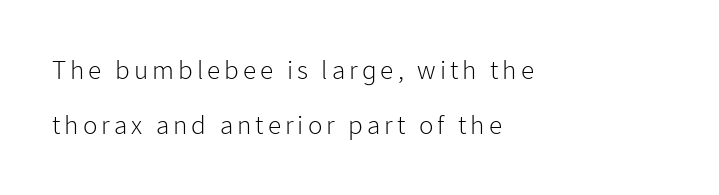
A bare baseline throughout the passage. The rendering anchors every line to the left-hand side. No chunkiness to these letters — they're not bold. What's the leading like? Stretched, with rows far apart. Characters remain perfectly vertical along every line.
